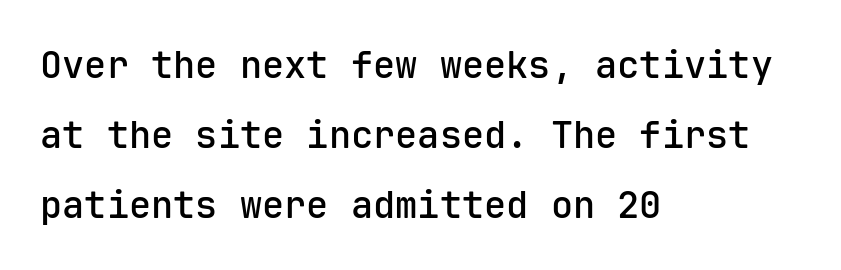
The image shows 37 px semibold sans-serif type, upright, monospaced; set left-aligned, line spacing 1.89x, normal letter spacing, not underlined; low stroke contrast and a medium x-height.
